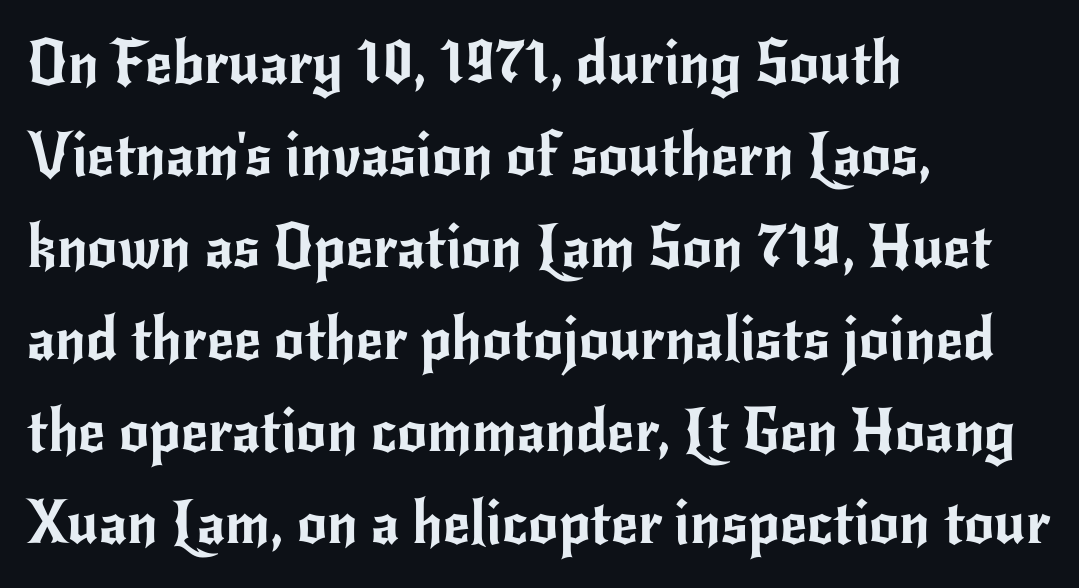
Students, note that the glyphs here touch the page at normal intervals. Any mark beneath the type? The region is blank. The font family rendered here belongs to the sans-serif group. Looks like regular typesetting: each glyph gets only the width it needs. This is roman type, the default non-slanted kind.
